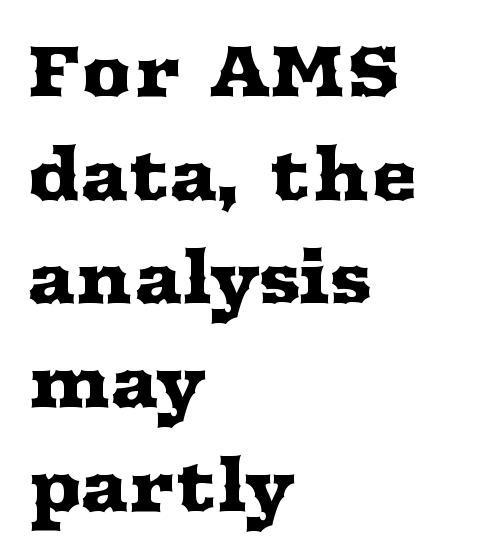
Q: Is the text italic (slanted)? A: No, it is upright.
Q: Is the typeface a serif or a sans-serif typeface? A: Serif.
Q: Is the text underlined? A: No.
Q: How is the paragraph aligned? A: Left-aligned.
Q: Is the spacing between letters normal or unusually wide? A: Normal.
Q: Is the spacing between lines tight, normal or loose? A: Normal.
Q: Width (condensed, normal, or wide)? A: Wide.
Q: Stroke contrast? A: Medium.
Q: x-height? A: Medium.
Q: Monospaced? A: No.
